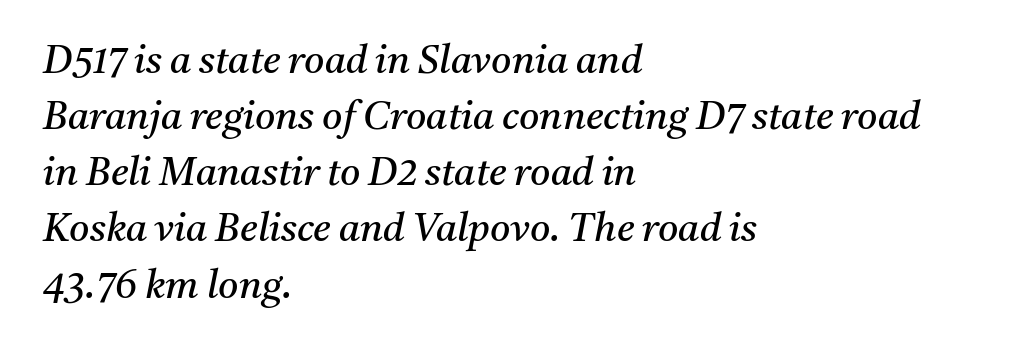
Italic: yes, the glyphs are oblique. A typesetter would call this proportional, since set widths differ per character. Honestly, there is no underline to notice here at all. Is the block centered? No — it sits flush against the left margin. Baseline-to-baseline distance is the conventional proportion of letter height.
